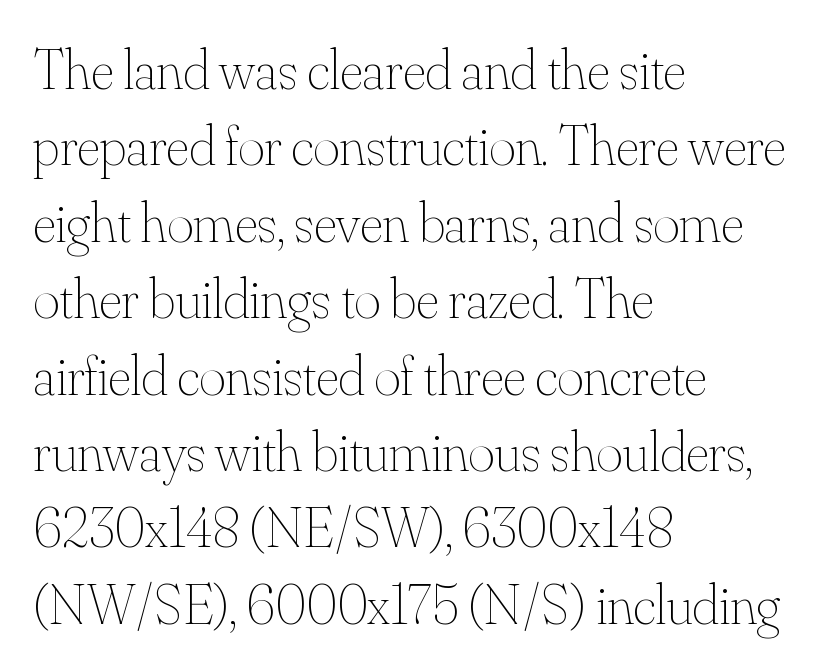
{"italic": "no", "bold": "no", "weight": "thin", "width": "normal", "stroke_contrast": "medium", "x_height": "small", "monospaced": "no", "underline": "no", "align": "left", "line_spacing": "normal", "line_spacing_ratio": 1.34, "letter_spacing": "normal", "letter_spacing_em": 0.0, "glyph_px": 57}
